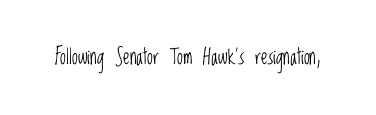
The image shows 21 px text type, upright; set normal letter spacing, not underlined.
